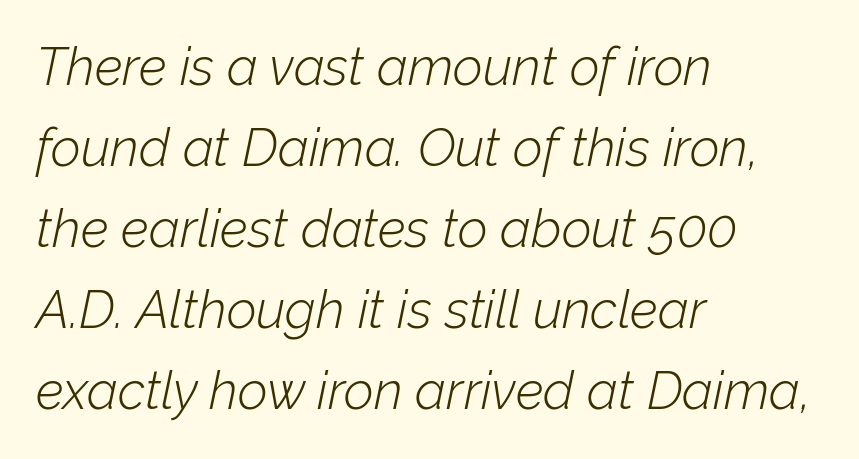
The image shows 52 px light type, italic (leaning right); set left-aligned, normal line spacing (1.56x), normal letter spacing, not underlined; low stroke contrast and a medium x-height.
